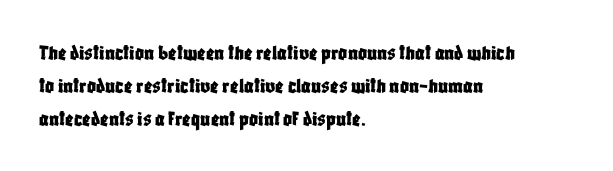
The specimen omits any rule beneath the text block's lines. Is the letter spacing exaggerated? No — it looks like the ordinary default. The typography opts for an upright posture over an oblique one. The rag falls on the right side of this text block. Baseline-to-baseline distance is the conventional proportion of letter height.
